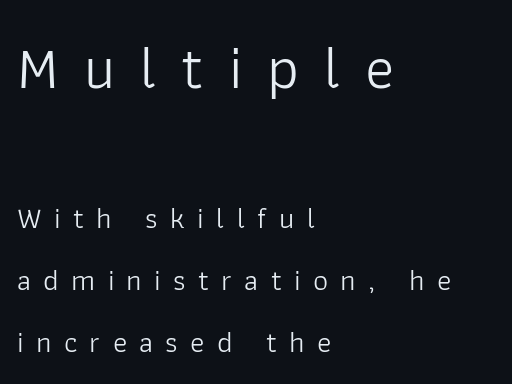
{"serif": "no", "italic": "no", "bold": "no", "weight": "light", "width": "normal", "stroke_contrast": "low", "x_height": "medium", "monospaced": "no", "underline": "no", "align": "left", "line_spacing": "loose", "line_spacing_ratio": 2.08, "letter_spacing": "wide", "letter_spacing_em": 0.41, "larger_block": "first", "size_ratio": 2.03, "glyph_px": 61}
